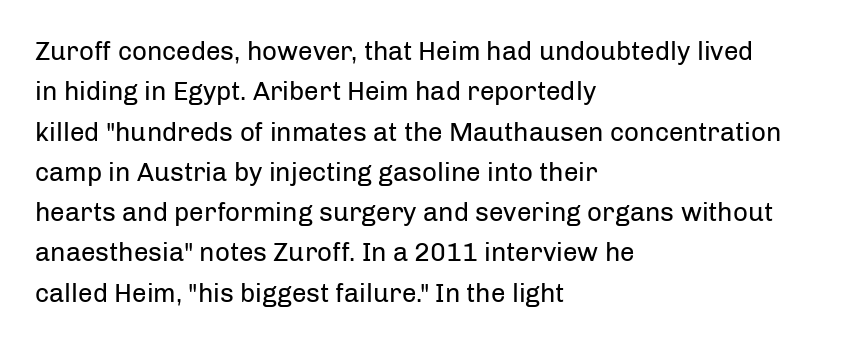
{"italic": "no", "bold": "no", "underline": "no", "align": "left", "line_spacing": "normal", "line_spacing_ratio": 1.55, "letter_spacing": "normal", "letter_spacing_em": 0.0, "glyph_px": 26}
